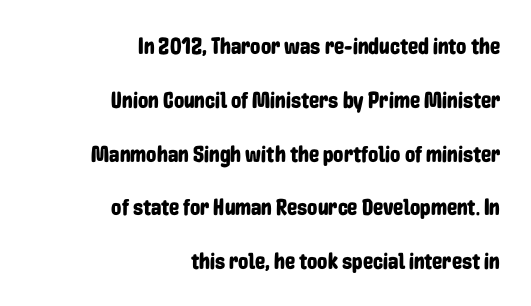
Unlike italic type, these characters show no tilt at all. The tracking reads as untouched default to a designer's eye. Horizontal alignment here is rightward, an uncommon choice for prose. Widely set lines give the paragraph a tall, airy silhouette. Check under the words: just untouched page.
